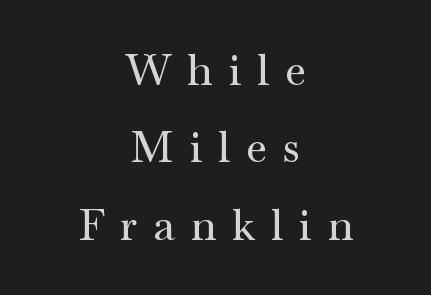
Q: Is the text italic (slanted)? A: No, it is upright.
Q: Is the typeface a serif or a sans-serif typeface? A: Serif.
Q: Is the text underlined? A: No.
Q: How is the paragraph aligned? A: Centered.
Q: Is the spacing between letters normal or unusually wide? A: Unusually wide.
Q: Width (condensed, normal, or wide)? A: Wide.
Q: Stroke contrast? A: Medium.
Q: x-height? A: Small.
Q: Monospaced? A: No.
